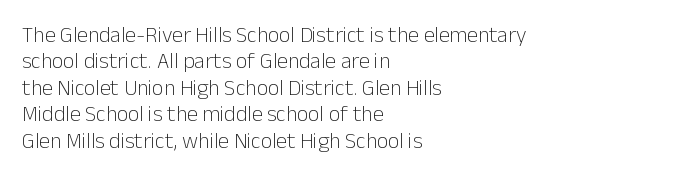
The image shows 22 px text type, upright; set left-aligned, line spacing 1.2x, normal letter spacing, not underlined.
